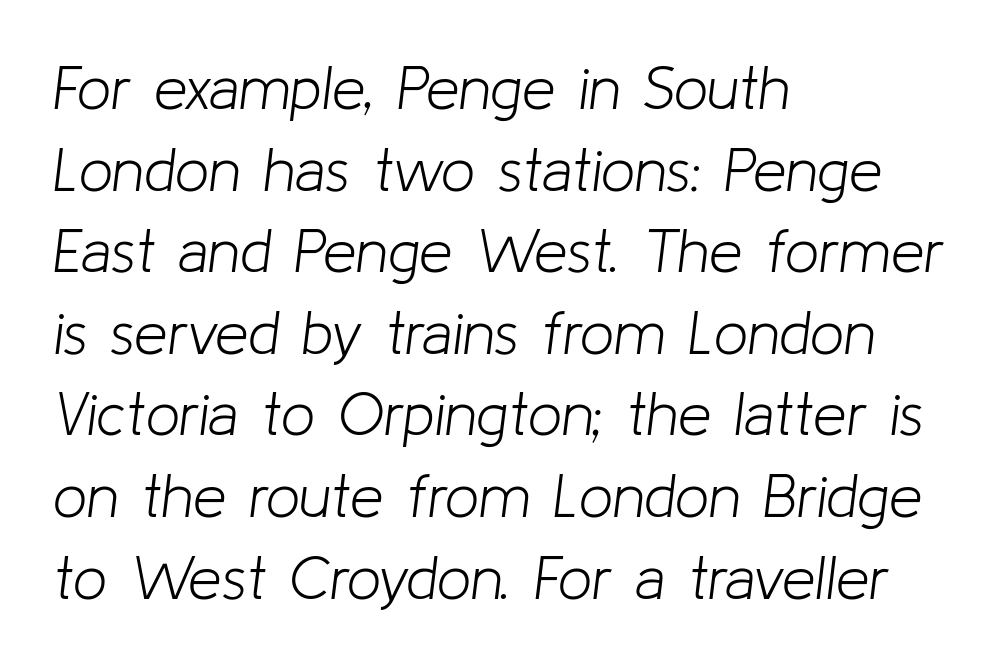
Q: Is the text bold? A: No.
Q: Is the text italic (slanted)? A: Yes, it leans right by about 8 degrees.
Q: Is the text underlined? A: No.
Q: How is the paragraph aligned? A: Left-aligned.
Q: Is the spacing between letters normal or unusually wide? A: Normal.
Q: Is the spacing between lines tight, normal or loose? A: Normal.
Q: Width (condensed, normal, or wide)? A: Normal.
Q: Stroke contrast? A: Low.
Q: x-height? A: Medium.
Q: Monospaced? A: No.
